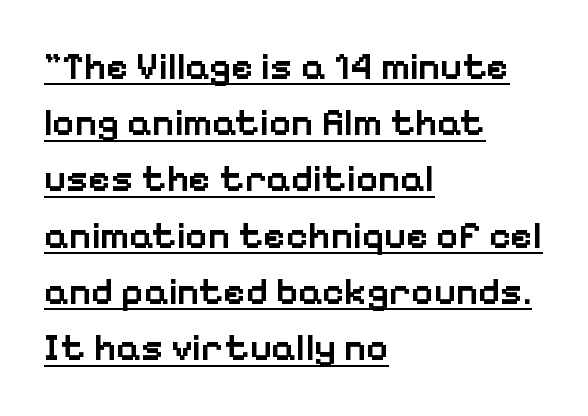
The image shows 38 px semibold sans-serif type, upright; set left-aligned, normal line spacing (1.48x), normal letter spacing, underlined; low stroke contrast and a medium x-height.
